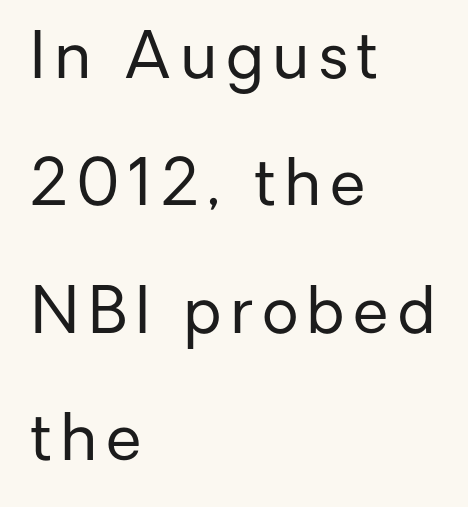
The image shows 64 px regular-weight sans-serif type, upright; set left-aligned, loose line spacing (1.99x), not underlined; low stroke contrast and a medium x-height.
